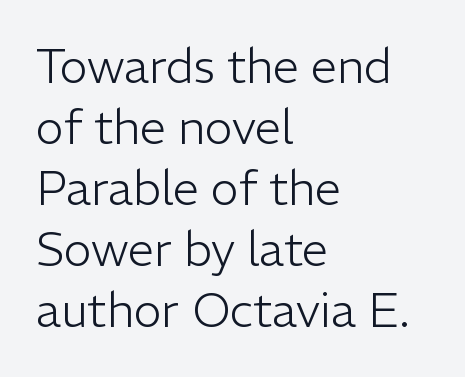
Does the type have serifs? No, each stem ends abruptly. Notice how the passage keeps a crisp vertical edge on the left only. Interline gaps are of average width in this sample. The string is rendered with underlining switched off.
